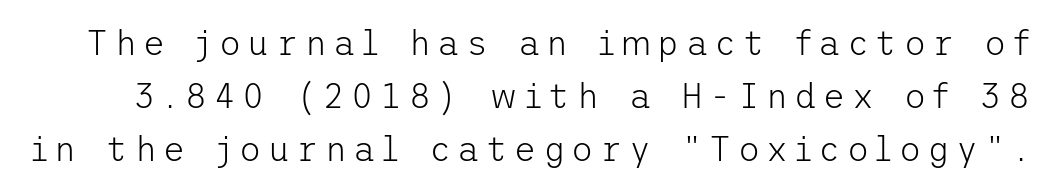
Reading down the column, the eye jumps a familiar distance to each next line. The baseline area is clear. The glyphs in this specimen are sans serif. The characters are drawn with everyday or finer stroke widths. Style check: upright.
